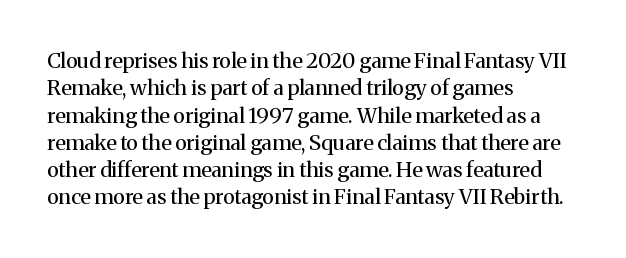
{"italic": "no", "bold": "no", "underline": "no", "align": "left", "line_spacing": "normal", "line_spacing_ratio": 1.3, "letter_spacing": "normal", "letter_spacing_em": 0.0, "glyph_px": 21}
